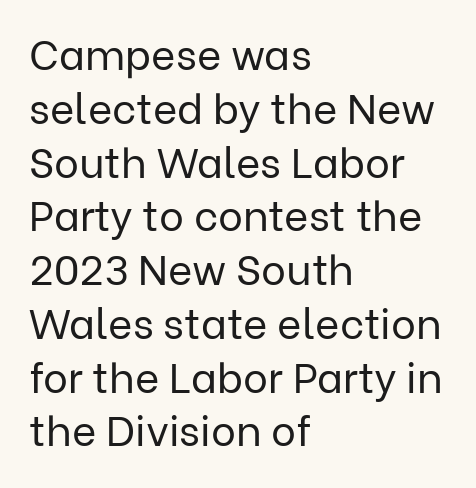
{"serif": "no", "italic": "no", "bold": "no", "weight": "regular", "width": "normal", "stroke_contrast": "low", "x_height": "medium", "monospaced": "no", "underline": "no", "align": "left", "line_spacing": "normal", "line_spacing_ratio": 1.28, "letter_spacing": "normal", "letter_spacing_em": 0.0, "glyph_px": 42}
